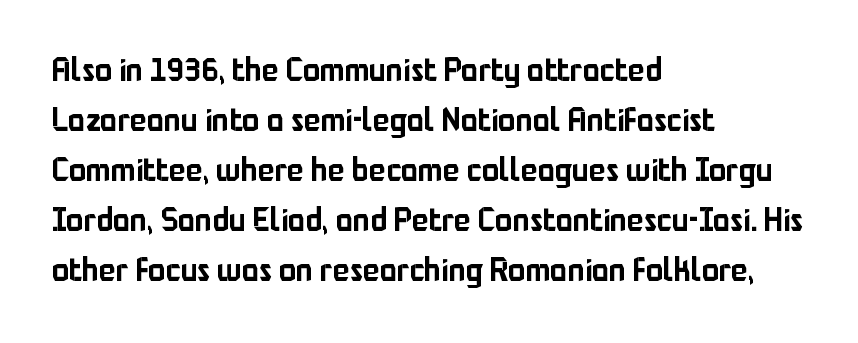
The image shows 32 px sans-serif type, upright; set left-aligned, normal line spacing (1.56x), normal letter spacing, not underlined; low stroke contrast and a medium x-height.
